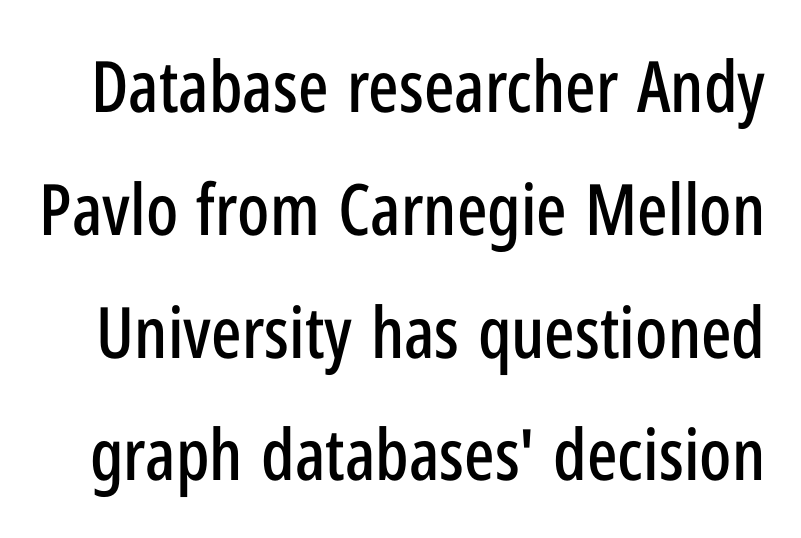
Q: Is the text italic (slanted)? A: No, it is upright.
Q: Is the typeface a serif or a sans-serif typeface? A: Sans-serif.
Q: Is the text underlined? A: No.
Q: Is the spacing between letters normal or unusually wide? A: Normal.
Q: Width (condensed, normal, or wide)? A: Condensed.
Q: Stroke contrast? A: Low.
Q: x-height? A: Medium.
Q: Monospaced? A: No.
